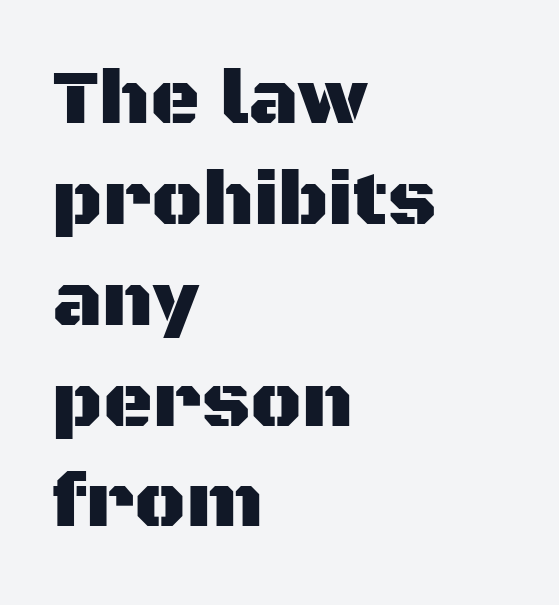
The zone under the glyphs is completely vacant. Character widths vary here, with narrow letters taking less room than wide ones. Is this a sans? Yes — the strokes have no serifs. The block of text has a typical density, with ordinary space between rows.
